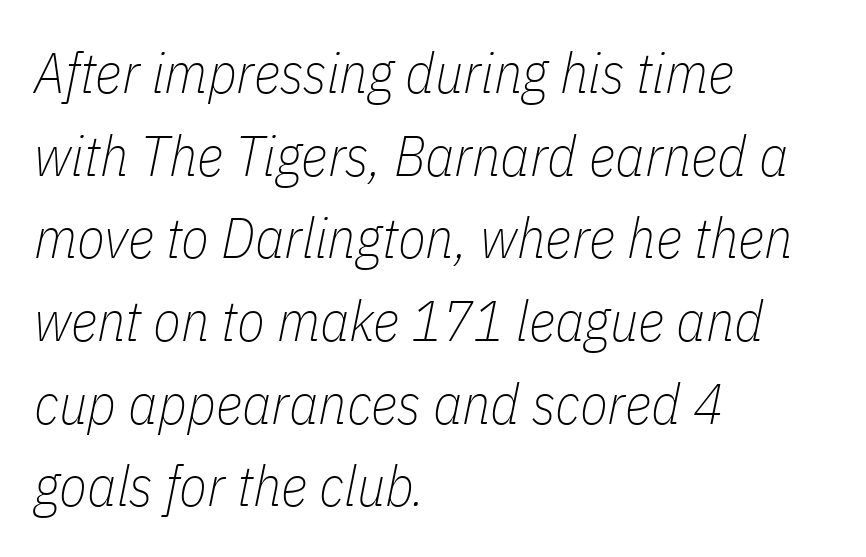
{"italic": "yes", "lean": "right", "slant_degrees": 11, "bold": "no", "weight": "thin", "width": "condensed", "stroke_contrast": "low", "x_height": "medium", "monospaced": "no", "underline": "no", "align": "left", "line_spacing": "normal", "line_spacing_ratio": 1.45, "letter_spacing": "normal", "letter_spacing_em": 0.0, "glyph_px": 57}
